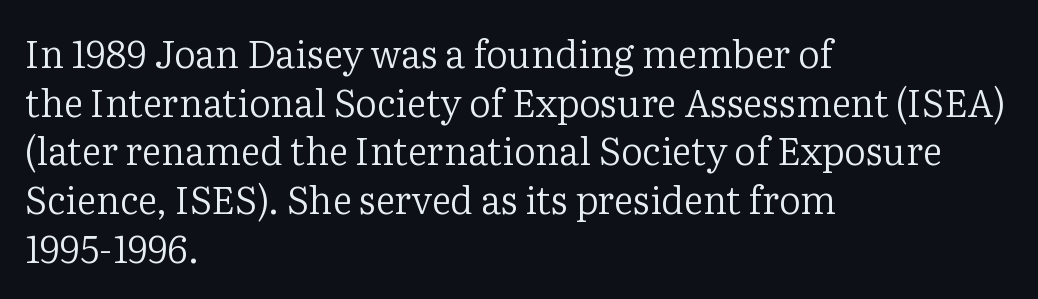
{"serif": "yes", "italic": "no", "bold": "no", "weight": "regular", "width": "normal", "stroke_contrast": "low", "x_height": "medium", "monospaced": "no", "underline": "no", "align": "left", "line_spacing": "normal", "line_spacing_ratio": 1.28, "letter_spacing": "normal", "letter_spacing_em": 0.0, "glyph_px": 38}
